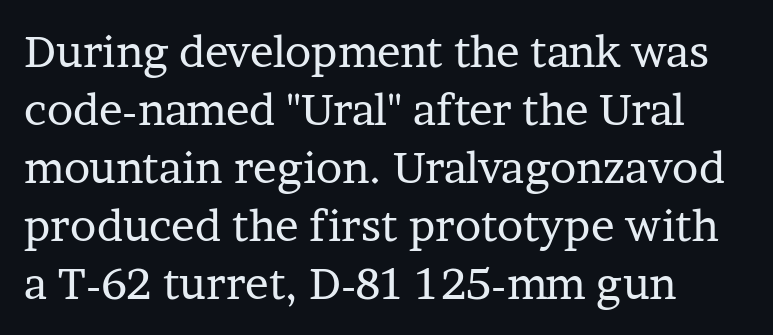
Q: Is the text bold? A: No.
Q: Is the text italic (slanted)? A: No, it is upright.
Q: Is the typeface a serif or a sans-serif typeface? A: Serif.
Q: Is the text underlined? A: No.
Q: Is the spacing between letters normal or unusually wide? A: Normal.
Q: Is the spacing between lines tight, normal or loose? A: Normal.
Q: Width (condensed, normal, or wide)? A: Normal.
Q: Stroke contrast? A: Low.
Q: x-height? A: Medium.
Q: Monospaced? A: No.
